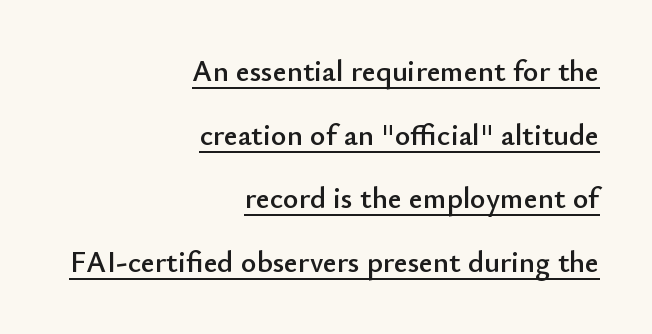
Looks like regular typesetting: each glyph gets only the width it needs. A baseline rule has been typeset under these characters. Vertical spacing — loose. The typesetter chose a ragged-left arrangement here. Here the glyphs are tracked normally, forming tight word shapes. The face used here is a sans, in the tradition of grotesques and geometrics.
